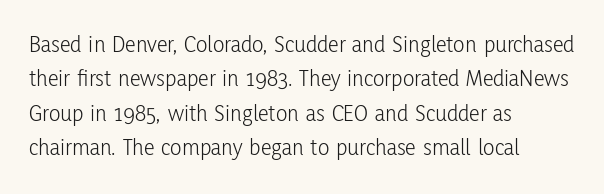
{"italic": "no", "bold": "no", "underline": "no", "align": "left", "line_spacing": "normal", "line_spacing_ratio": 1.43, "letter_spacing": "normal", "letter_spacing_em": 0.0, "glyph_px": 24}
